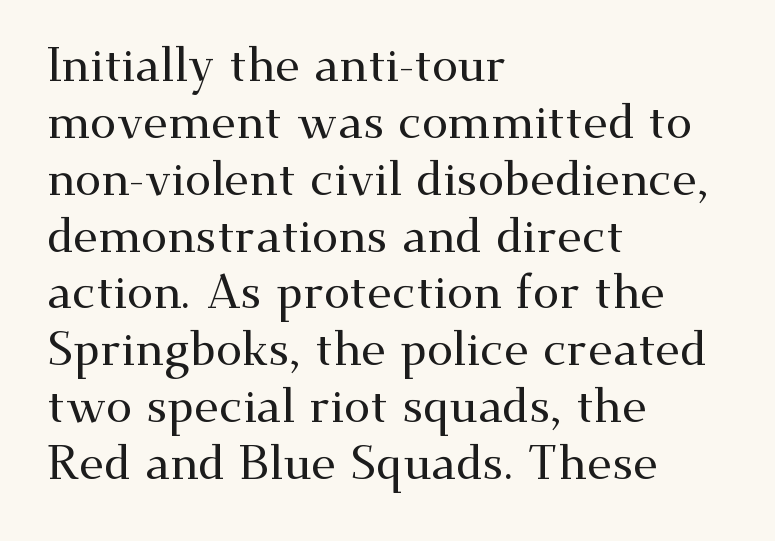
{"serif": "yes", "italic": "no", "width": "wide", "stroke_contrast": "medium", "x_height": "small", "monospaced": "no", "underline": "no", "align": "left", "line_spacing_ratio": 1.21, "letter_spacing": "normal", "letter_spacing_em": 0.0, "glyph_px": 47}
